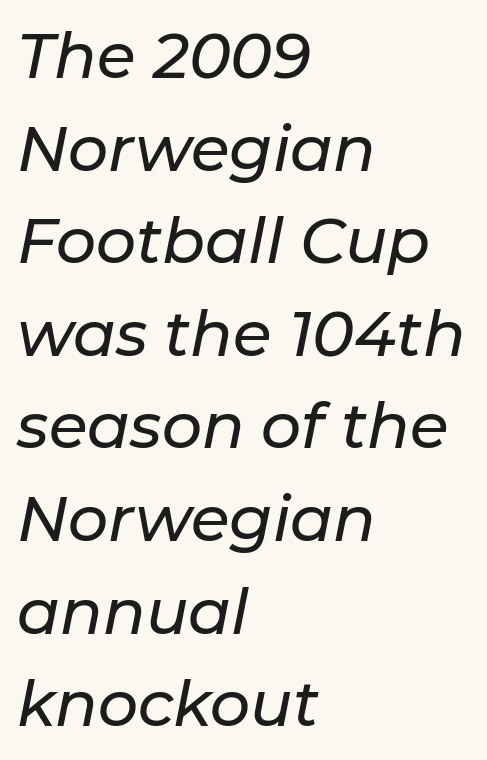
Descenders are the only things crossing below the line. Leading matches the norm, producing a regular column. The specimen reads as italic at a glance. This rendering uses left alignment, leaving the right contour irregular. How are the letters spaced? Ordinarily, with no added tracking.
